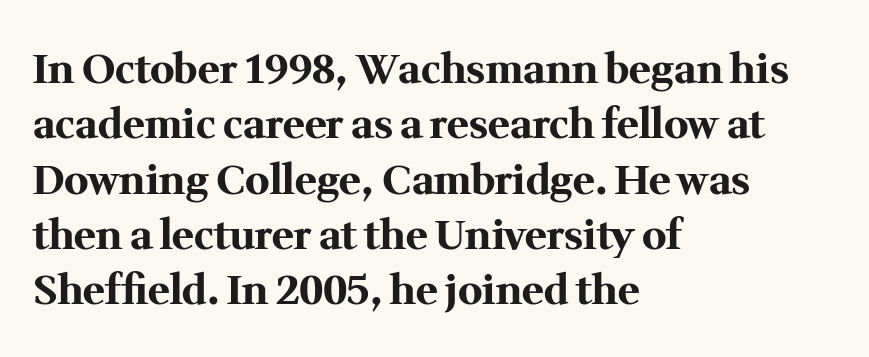
The image shows 41 px bold serif type, upright; set left-aligned, normal line spacing (1.35x), normal letter spacing, not underlined; medium stroke contrast and a medium x-height.
